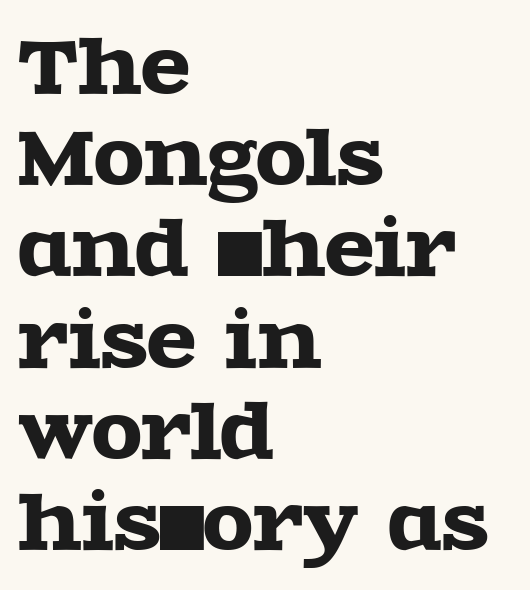
The paragraph has a hard left edge and a soft right edge. Students, observe: this is what conventionally led text looks like. The rendering uses natural spacing where letterforms have individual widths. Characters remain perfectly vertical along every line. Look at the bottom of the vertical strokes: they flare into serifs here. The type is set solid horizontally, with unmodified tracking.
